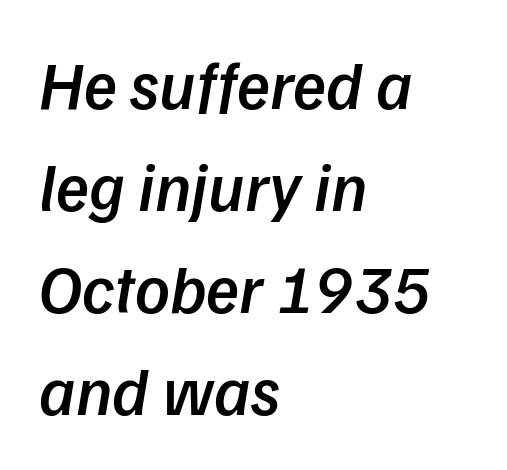
The image shows 68 px semibold sans-serif type; set left-aligned, normal line spacing (1.5x), normal letter spacing, not underlined; low stroke contrast and a medium x-height.
